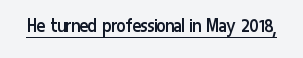
Italic: no, the glyphs are upright roman. You can see a thin bar hugging the bottom of the glyphs. Nothing heavy about these letters — not bold at all. Look at the tracking — it's just the regular setting, nothing added.
